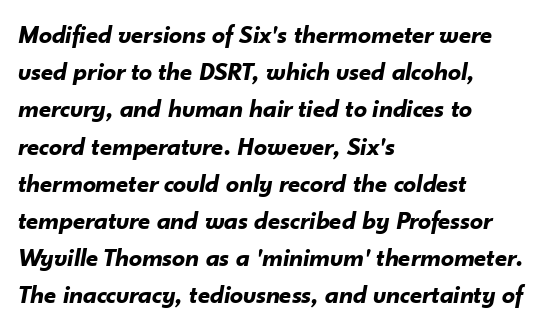
{"italic": "yes", "lean": "right", "slant_degrees": 10, "bold": "yes", "underline": "no", "align": "left", "line_spacing": "normal", "line_spacing_ratio": 1.43, "letter_spacing": "normal", "letter_spacing_em": 0.0, "glyph_px": 26}
